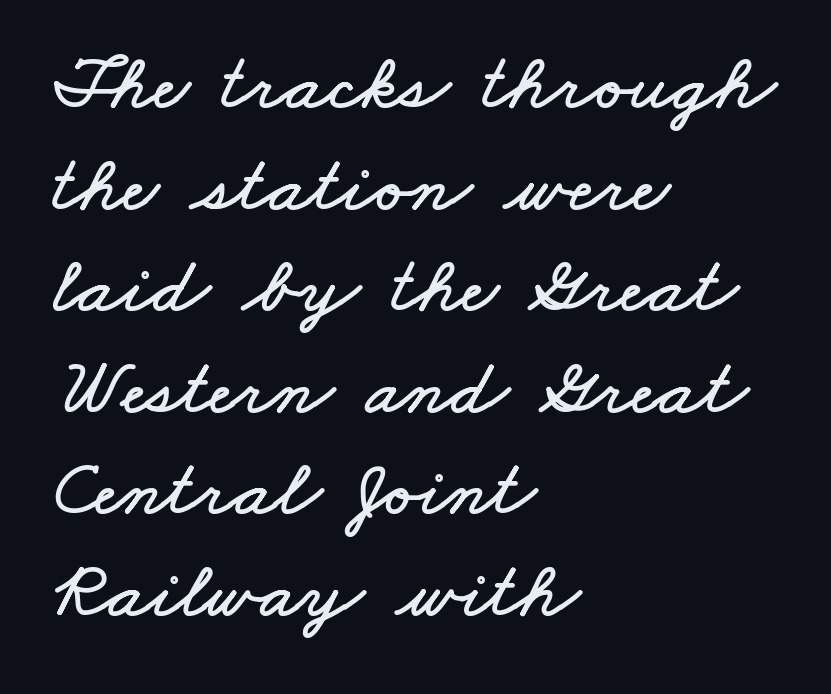
The image shows 80 px wide type; set left-aligned, normal line spacing (1.27x), normal letter spacing, not underlined; low stroke contrast and a small x-height.
